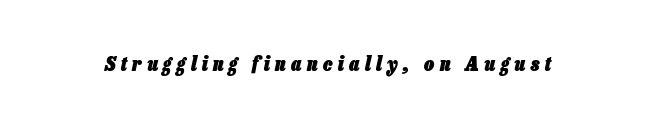
{"italic": "yes", "lean": "right", "slant_degrees": 13, "bold": "yes", "underline": "no", "letter_spacing": "wide", "letter_spacing_em": 0.27, "glyph_px": 20}
